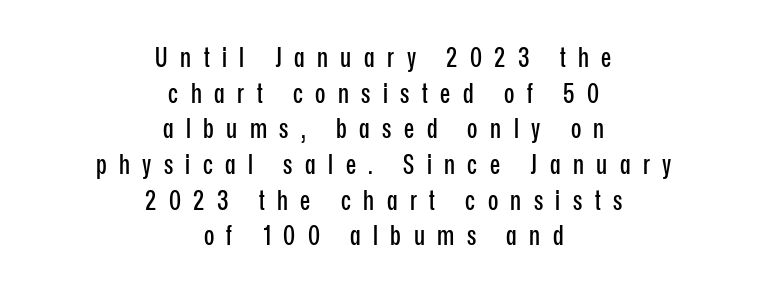
The image shows 27 px text type, upright; set centered, normal line spacing (1.32x), unusually wide letter spacing (+0.46 em), not underlined.
